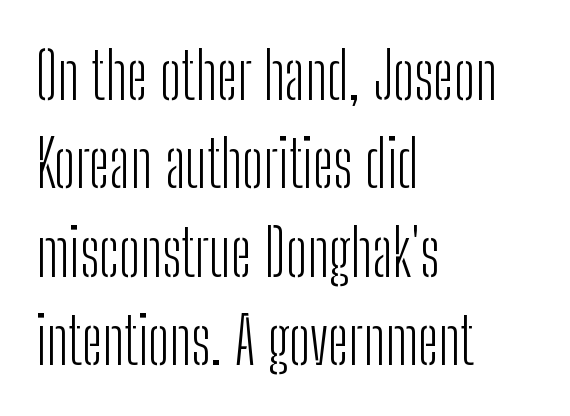
Q: Is the text bold? A: No.
Q: Is the text italic (slanted)? A: No, it is upright.
Q: Is the typeface a serif or a sans-serif typeface? A: Sans-serif.
Q: Is the text underlined? A: No.
Q: How is the paragraph aligned? A: Left-aligned.
Q: Is the spacing between letters normal or unusually wide? A: Normal.
Q: Is the spacing between lines tight, normal or loose? A: Normal.
Q: Width (condensed, normal, or wide)? A: Condensed.
Q: Stroke contrast? A: Low.
Q: x-height? A: Medium.
Q: Monospaced? A: No.
